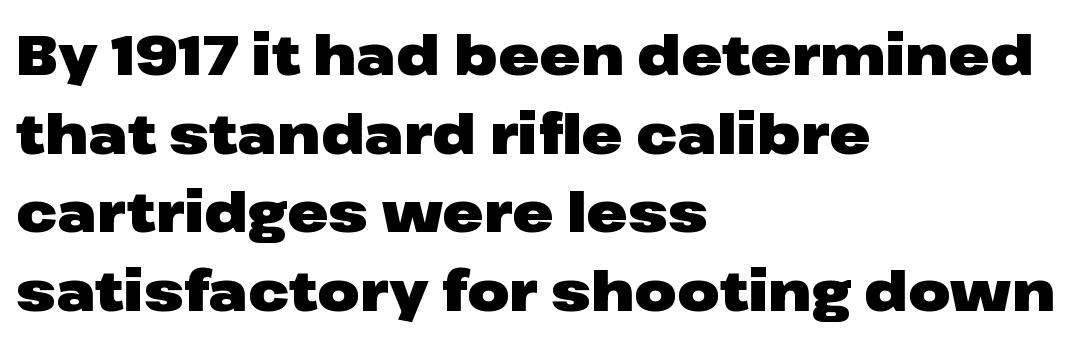
{"serif": "no", "italic": "no", "bold": "yes", "weight": "heavy", "width": "wide", "stroke_contrast": "low", "x_height": "medium", "monospaced": "no", "underline": "no", "align": "left", "line_spacing": "normal", "line_spacing_ratio": 1.43, "letter_spacing": "normal", "letter_spacing_em": 0.0, "glyph_px": 55}
